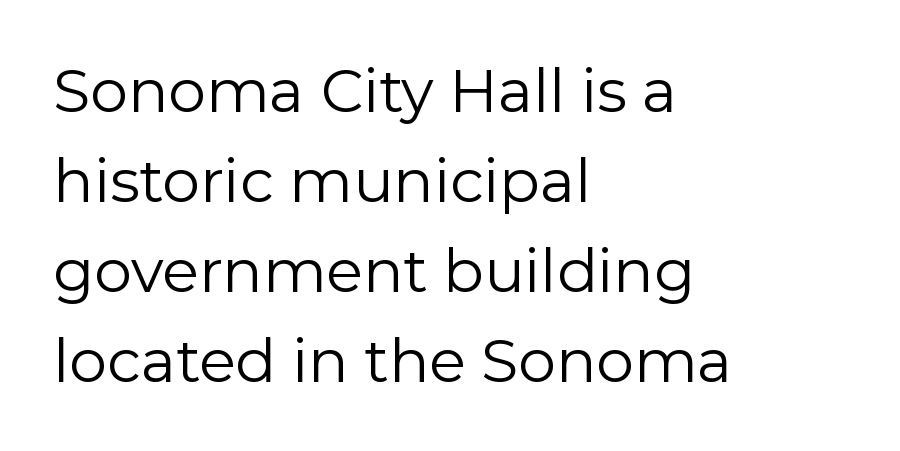
The image shows 60 px regular-weight sans-serif type, upright; set left-aligned, normal line spacing (1.5x), normal letter spacing, not underlined; low stroke contrast and a medium x-height.
